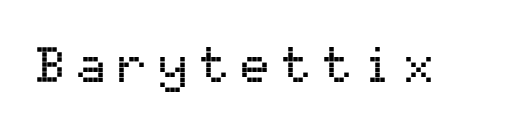
Q: Is the text italic (slanted)? A: No, it is upright.
Q: Is the typeface a serif or a sans-serif typeface? A: Sans-serif.
Q: Is the text underlined? A: No.
Q: Is the spacing between letters normal or unusually wide? A: Unusually wide.
Q: Width (condensed, normal, or wide)? A: Normal.
Q: Stroke contrast? A: Medium.
Q: x-height? A: Medium.
Q: Monospaced? A: Yes.
